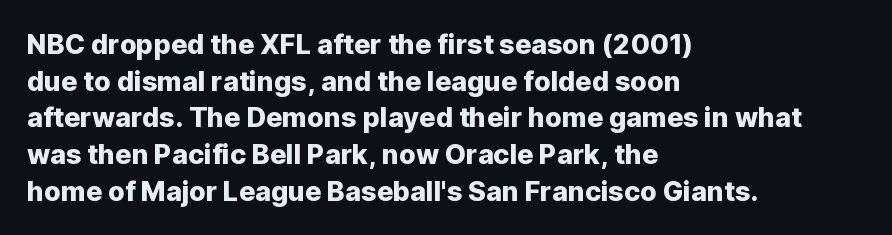
The image shows 27 px text type, upright; set left-aligned, normal line spacing (1.36x), normal letter spacing, not underlined.
